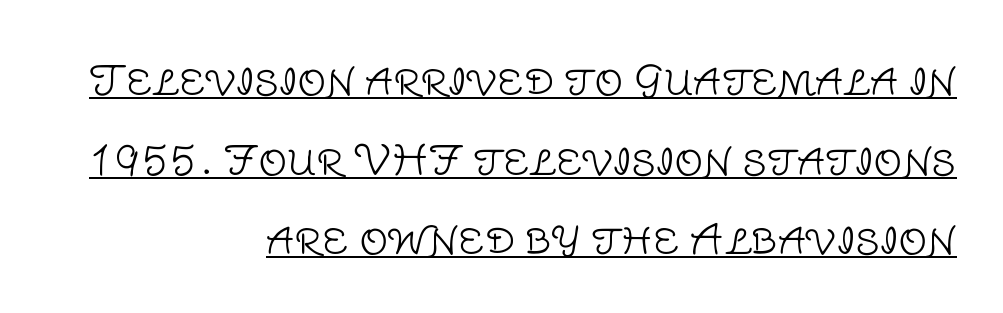
The image shows 40 px light sans-serif type; set right-aligned, loose line spacing (1.99x), normal letter spacing, underlined; low stroke contrast and a large x-height.
